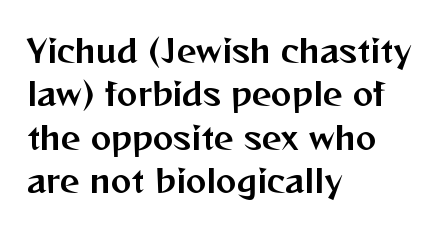
Tracking here is standard; glyphs follow each other at the usual distance. Looks like regular typesetting: each glyph gets only the width it needs. Alignment: flush left. Examine the stroke ends and you'll find no serifs. Tall strokes in this sample are plumb rather than angled. Glance below the letters and you will spot only blank space.
